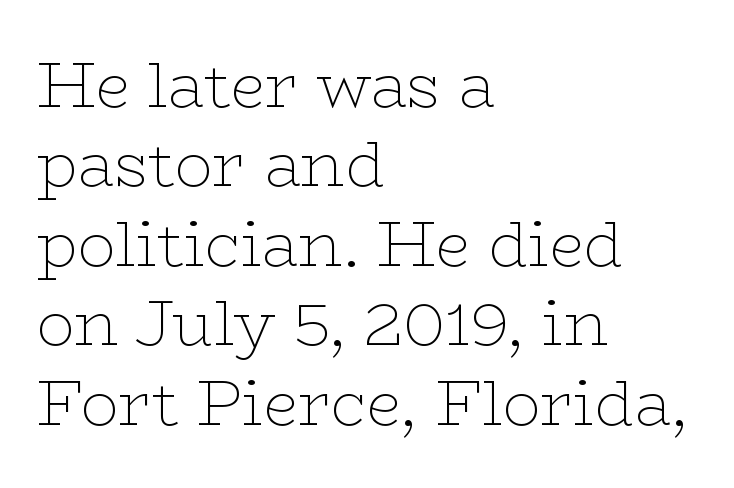
The image shows 63 px thin, wide serif type, upright; set left-aligned, normal line spacing (1.26x), normal letter spacing, not underlined; low stroke contrast and a medium x-height.
